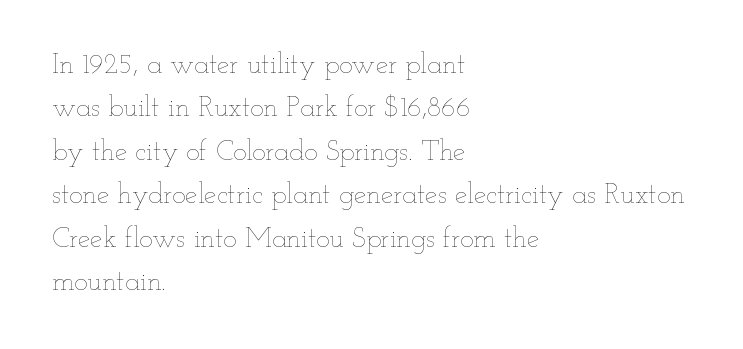
{"italic": "no", "bold": "no", "weight": "thin", "width": "wide", "stroke_contrast": "low", "x_height": "small", "monospaced": "no", "underline": "no", "align": "left", "line_spacing": "normal", "line_spacing_ratio": 1.55, "letter_spacing": "normal", "letter_spacing_em": 0.0, "glyph_px": 28}
